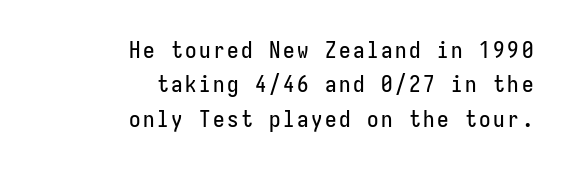
Q: Is the text italic (slanted)? A: No, it is upright.
Q: Is the text underlined? A: No.
Q: How is the paragraph aligned? A: Right-aligned.
Q: Is the spacing between lines tight, normal or loose? A: Normal.
